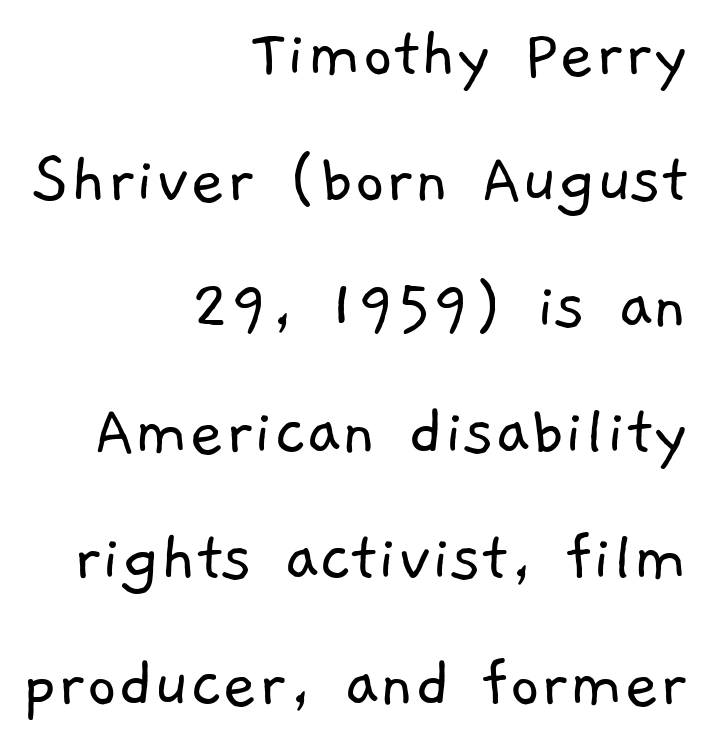
A typesetter would call this proportional, since set widths differ per character. The rag falls on the left side of this text block. You can tell from the bare stems that sans-serif type was used. Any mark beneath the type? The region is blank. Inter-character spacing is left at the font's built-in metrics. Rows of type keep a routine distance in the vertical direction.
